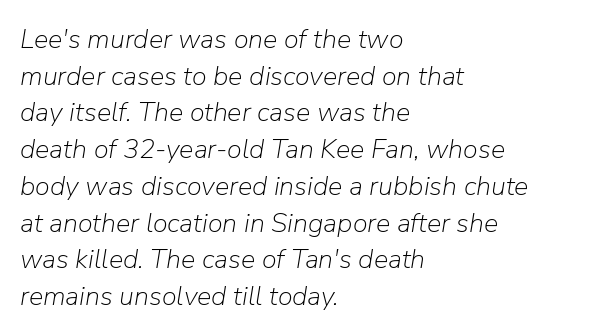
Q: Is the text bold? A: No.
Q: Is the text italic (slanted)? A: Yes, it leans right by about 9 degrees.
Q: Is the text underlined? A: No.
Q: How is the paragraph aligned? A: Left-aligned.
Q: Is the spacing between letters normal or unusually wide? A: Normal.
Q: Is the spacing between lines tight, normal or loose? A: Normal.
